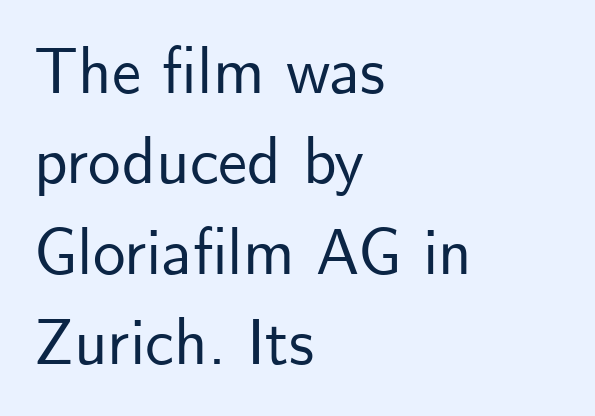
The image shows 65 px sans-serif type, upright; set left-aligned, normal line spacing (1.39x), normal letter spacing, not underlined; low stroke contrast and a small x-height.
